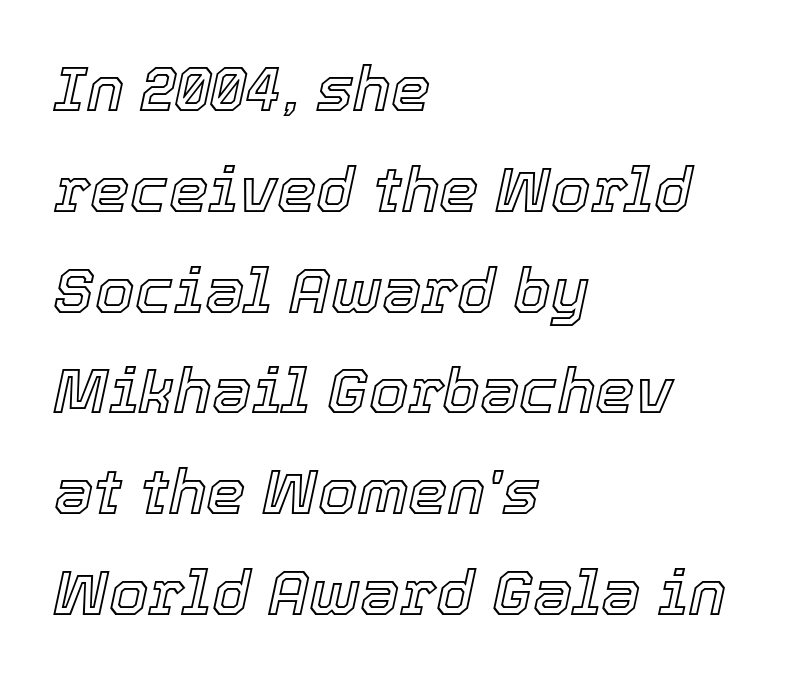
What stands out about the letter spacing? Nothing — it is the standard amount. Note the varied advance widths — an 'i' is clearly narrower than an 'm'. Does the leading feel generous? No, just average. Characters are canted at an angle relative to the baseline's perpendicular.
